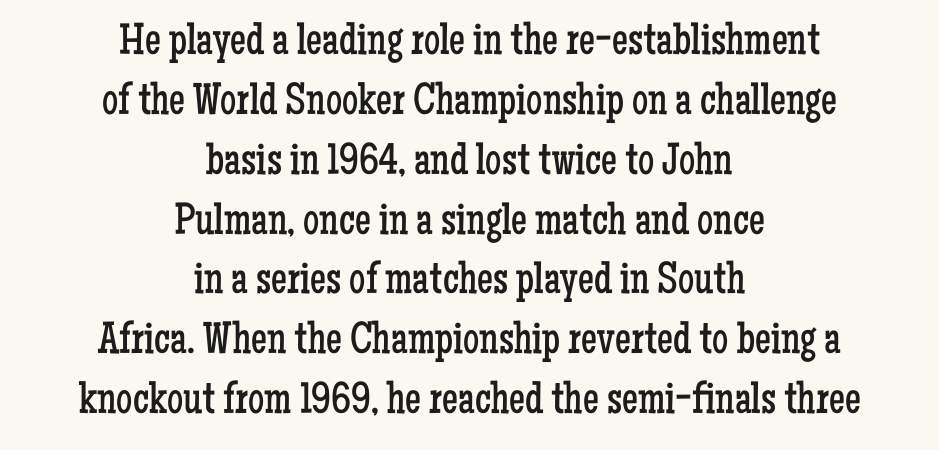
The image shows 45 px regular-weight, condensed serif type, upright; set centered, normal line spacing (1.33x), normal letter spacing, not underlined; low stroke contrast and a medium x-height.
